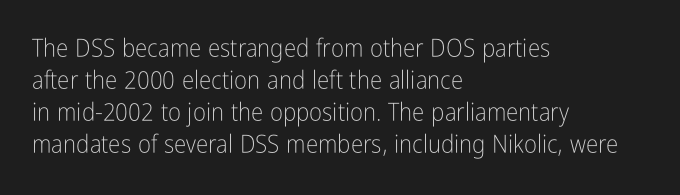
Q: Is the text bold? A: No.
Q: Is the text italic (slanted)? A: No, it is upright.
Q: Is the text underlined? A: No.
Q: How is the paragraph aligned? A: Left-aligned.
Q: Is the spacing between letters normal or unusually wide? A: Normal.
Q: Is the spacing between lines tight, normal or loose? A: Normal.
